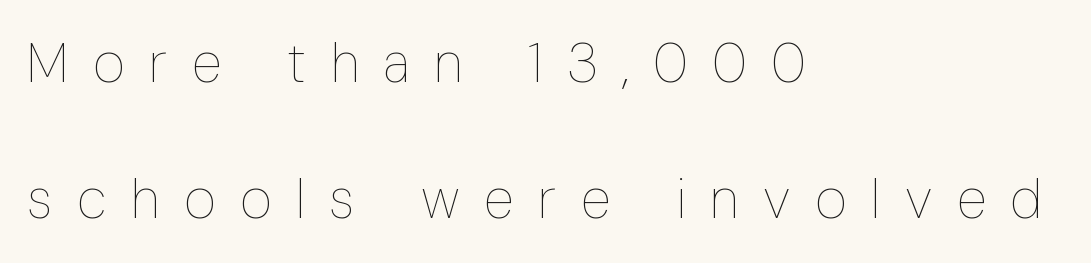
The image shows 55 px thin, condensed type, upright; set left-aligned, loose line spacing (2.47x), unusually wide letter spacing (+0.45 em), not underlined; low stroke contrast and a medium x-height.
